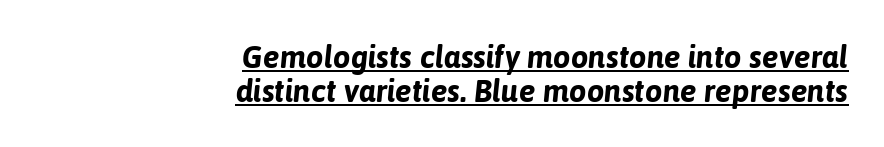
Each letter keeps its own natural width here, so spacing adapts to shape. The rendering keeps characters at their native spacing. Weight check: bold — yes, fully. Tightly led — the rows are bunched. Casual observation: everything's shoved over to the right. The letters are slanted; this is an italic face.
